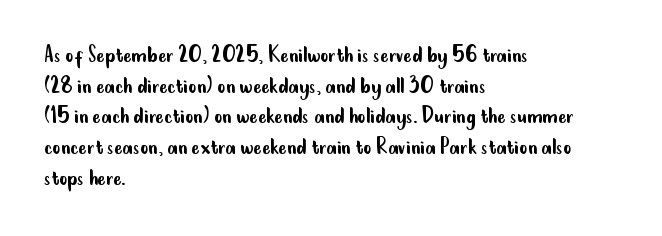
{"italic": "no", "bold": "no", "underline": "no", "align": "left", "line_spacing_ratio": 1.23, "letter_spacing": "normal", "letter_spacing_em": 0.0, "glyph_px": 25}
